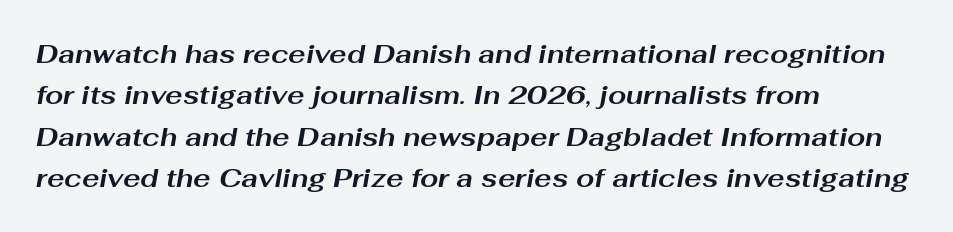
Q: Is the text bold? A: Yes.
Q: Is the text italic (slanted)? A: Yes, it leans right by about 10 degrees.
Q: Is the text underlined? A: No.
Q: How is the paragraph aligned? A: Left-aligned.
Q: Is the spacing between letters normal or unusually wide? A: Normal.
Q: Is the spacing between lines tight, normal or loose? A: Normal.
